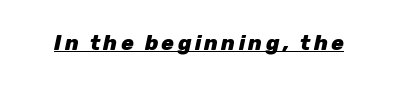
{"italic": "yes", "lean": "right", "slant_degrees": 12, "bold": "yes", "underline": "yes", "glyph_px": 21}
